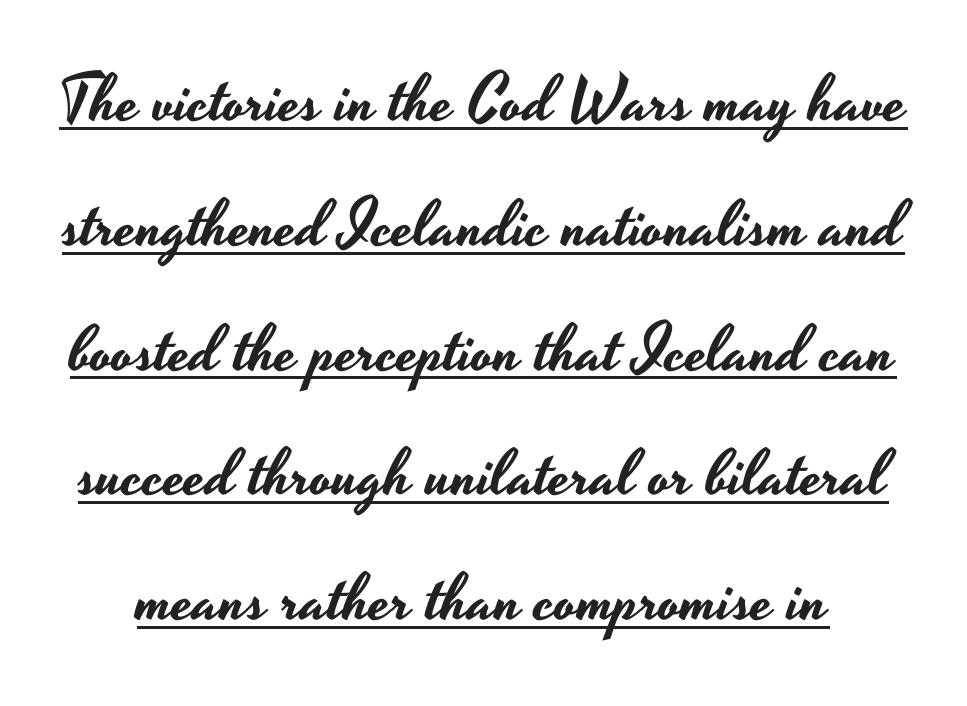
Does extra space separate the letters? No, they use regular spacing. Caption: lettering with a line underneath. Vertical spacing — loose. Each letter keeps its own natural width here, so spacing adapts to shape.
